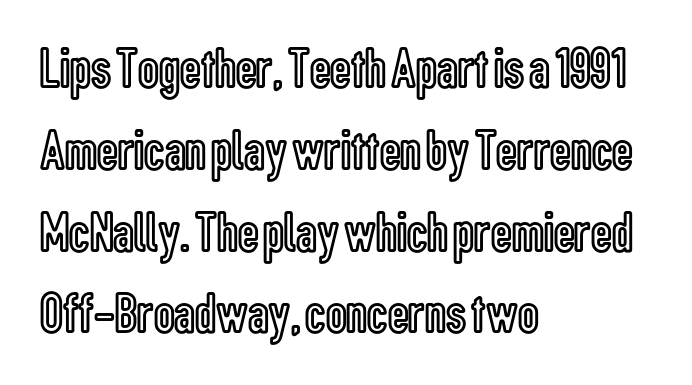
The image shows 58 px condensed type, upright; set left-aligned, normal line spacing (1.41x), normal letter spacing, not underlined; a medium x-height.
